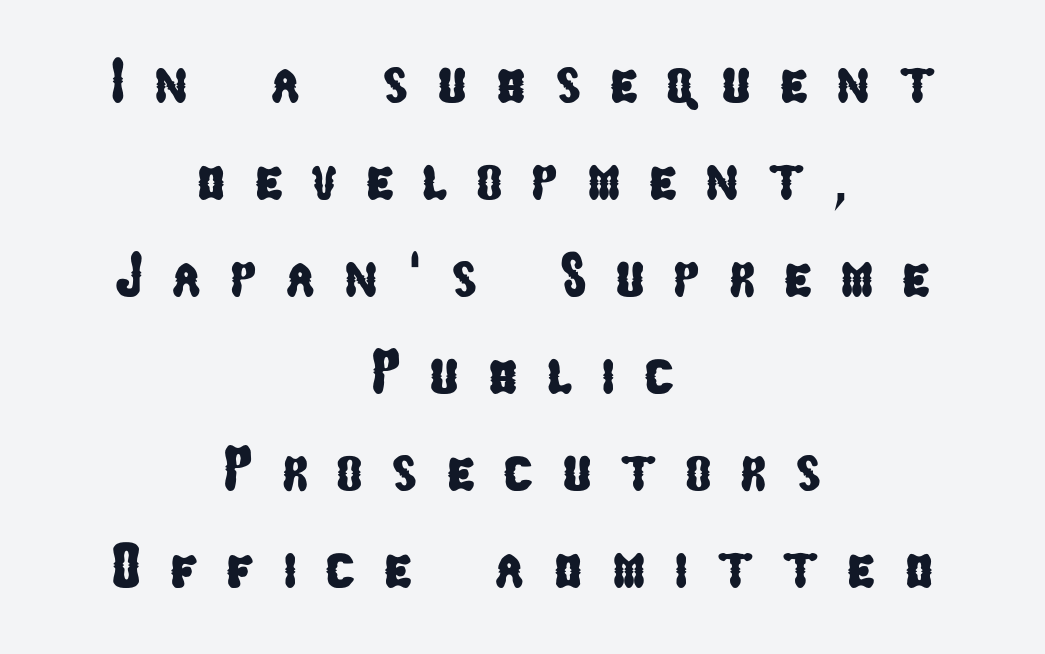
The passage shown is typeset with a sans-serif family. Any mark beneath the type? The region is blank. This sample uses expanded letter spacing, leaving extra air between glyphs. One glance says typical: line gaps are just what's usual.
